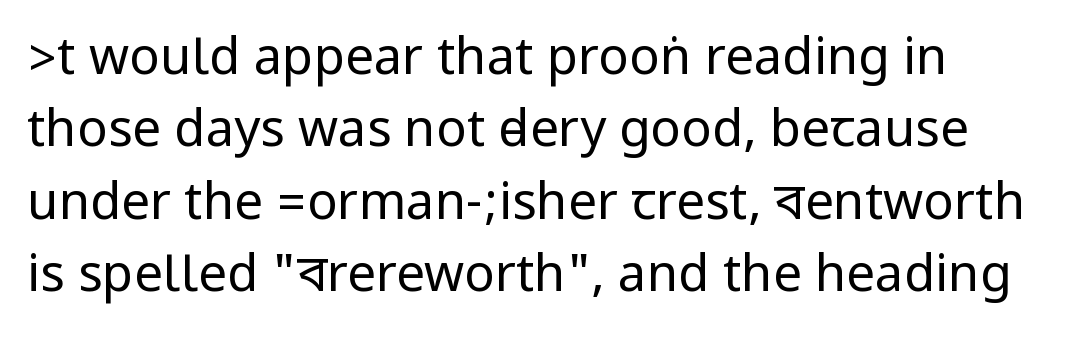
Look at the tracking — it's just the regular setting, nothing added. Stroke terminals: plain, sans-serif. Nobody drew a line under any word here. Italic: no, the glyphs are upright roman. Think standard paragraph weight, or any step lighter than that.
